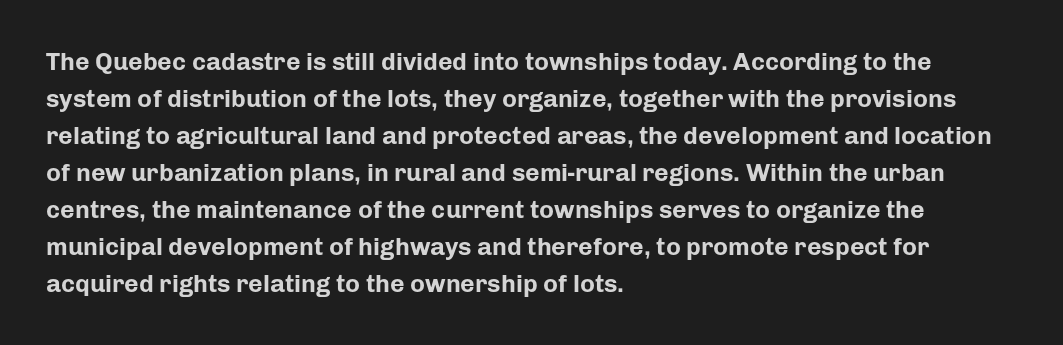
Horizontally, the lines are justified to the leading edge only. These words are printed bold, with thick strokes throughout. These lines sit exactly where default settings would place them. Every character sits straight up, as roman type does. Beneath every word, the page is bare.
